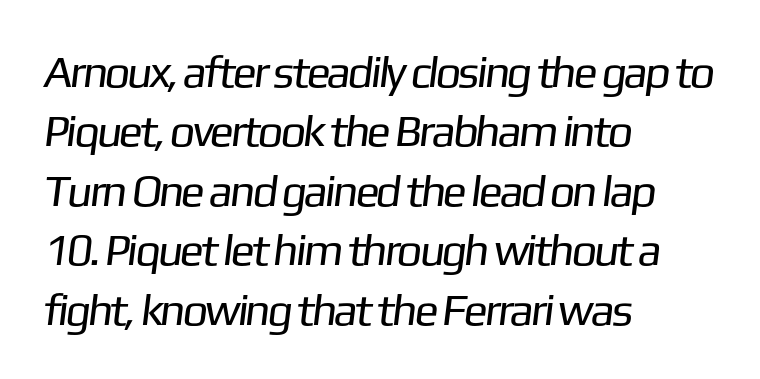
{"serif": "no", "bold": "no", "weight": "regular", "width": "normal", "stroke_contrast": "low", "x_height": "medium", "monospaced": "no", "underline": "no", "align": "left", "line_spacing": "normal", "line_spacing_ratio": 1.32, "letter_spacing": "normal", "letter_spacing_em": 0.0, "glyph_px": 45}
